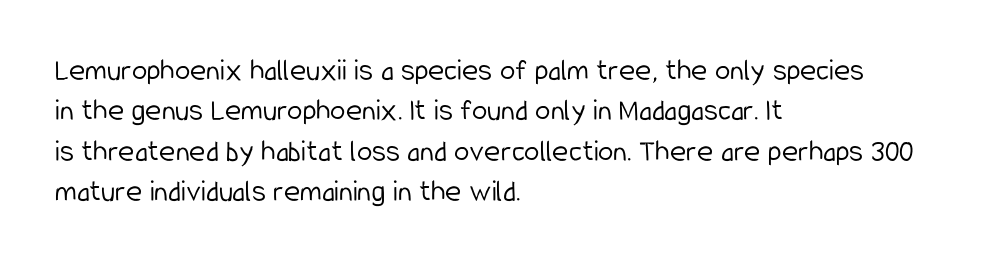
The rendering anchors every line to the left-hand side. Notice how the stems are strictly vertical — no italics here. Each letter's strokes conclude bluntly, with no projecting serifs. Summary of vertical rhythm: regular, with standard interline spacing.
